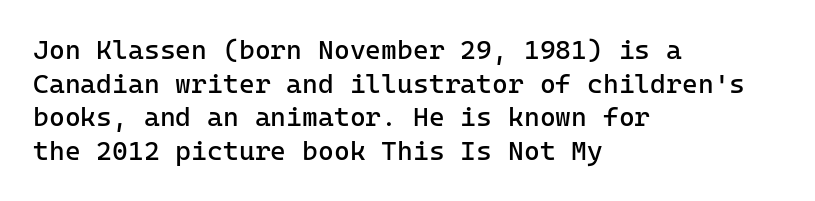
Whoever set this chose a conventional vertical rhythm. Each stroke keeps to a modest, everyday thickness or less. Is there any slant? The stems are plumb. Any mark beneath the type? The region is blank. Horizontal alignment here is leftward, the default for most running prose.
